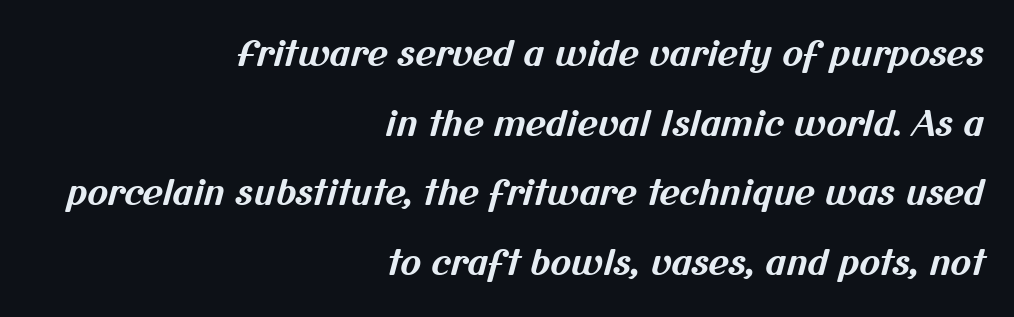
The image shows 35 px bold sans-serif type; set right-aligned, loose line spacing (1.99x), normal letter spacing, not underlined; medium stroke contrast and a medium x-height.
